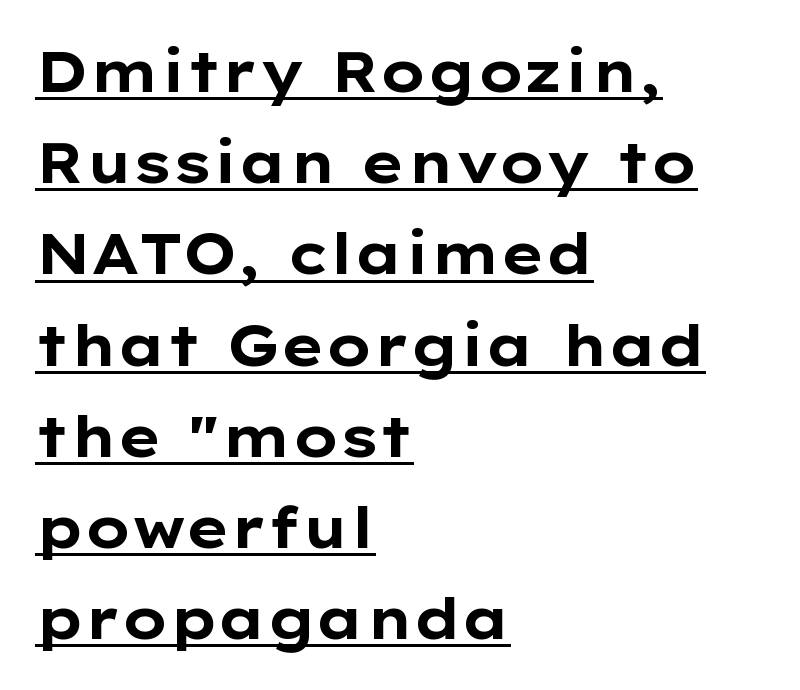
{"serif": "no", "italic": "no", "bold": "yes", "weight": "bold", "width": "wide", "stroke_contrast": "low", "x_height": "medium", "monospaced": "no", "underline": "yes", "align": "left", "line_spacing": "normal", "line_spacing_ratio": 1.6, "letter_spacing": "normal", "letter_spacing_em": 0.0, "glyph_px": 57}
